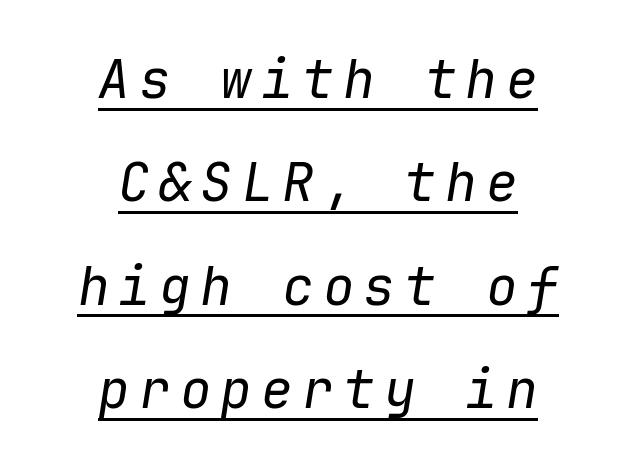
Fixed-width glyphs throughout — classic coding-font behaviour. The lettering is marked with a stroke running underneath it. Rendered with sloped, italic letterforms. Casual observation: everything's sitting right in the middle. The passage shown stacks its lines with a broad gap.
